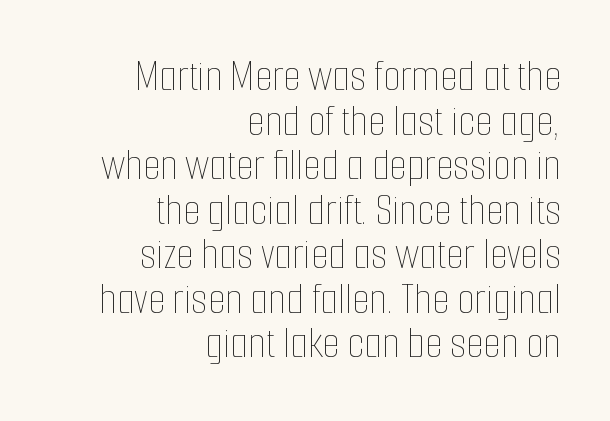
{"italic": "no", "bold": "no", "weight": "thin", "width": "condensed", "stroke_contrast": "low", "x_height": "medium", "monospaced": "no", "underline": "no", "align": "right", "line_spacing": "tight", "line_spacing_ratio": 0.99, "letter_spacing": "normal", "letter_spacing_em": 0.0, "glyph_px": 45}
